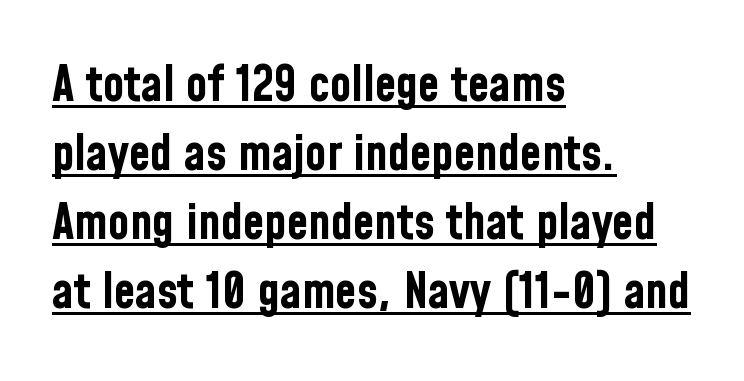
The image shows 49 px bold, condensed sans-serif type, upright; set left-aligned, normal line spacing (1.41x), normal letter spacing, underlined; low stroke contrast and a medium x-height.
